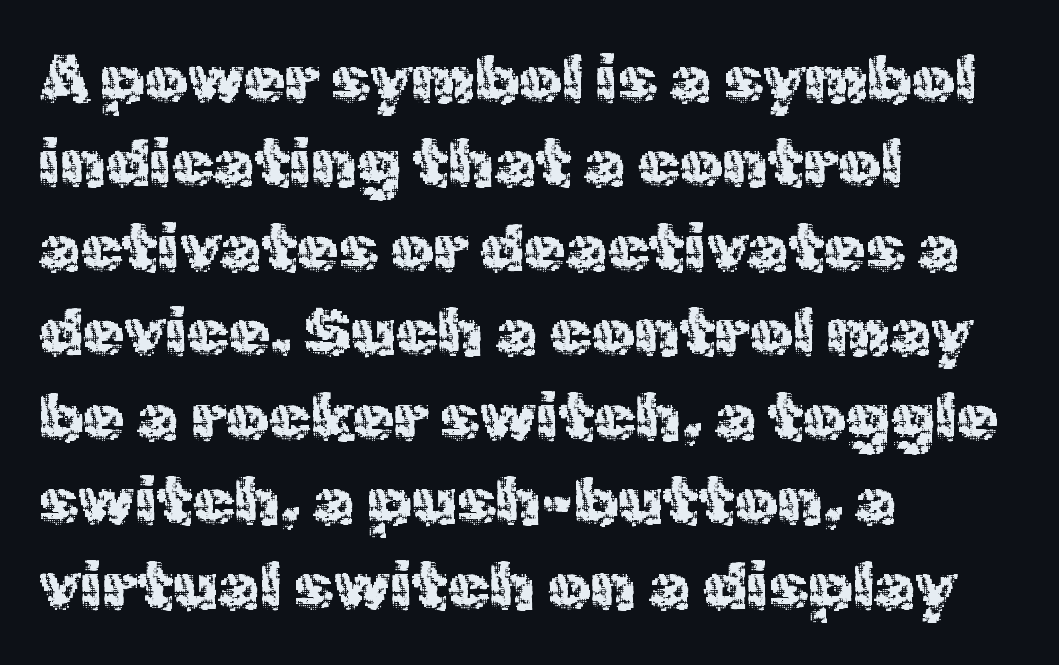
{"serif": "no", "italic": "no", "width": "normal", "x_height": "medium", "monospaced": "no", "underline": "no", "align": "left", "line_spacing": "normal", "line_spacing_ratio": 1.26, "letter_spacing": "normal", "letter_spacing_em": 0.0, "glyph_px": 67}
